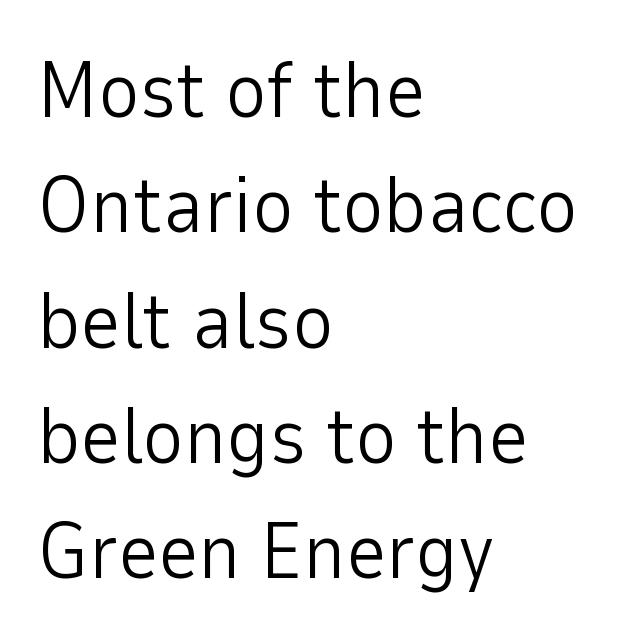
The image shows 79 px light sans-serif type, upright; set left-aligned, normal line spacing (1.46x), normal letter spacing, not underlined; low stroke contrast and a medium x-height.
